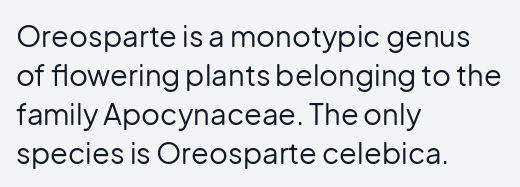
The image shows 29 px regular-weight sans-serif type, upright; set left-aligned, normal line spacing (1.34x), normal letter spacing, not underlined; low stroke contrast and a medium x-height.
